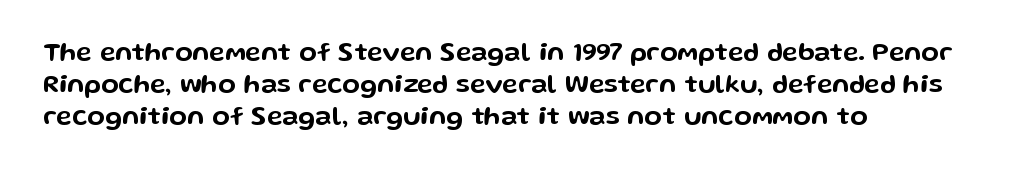
You could call the tracking neutral — neither tight nor loose. Posture: upright roman. Which margin do the lines hug? The left one — the right edge is uneven. Decoration check: the copy has no underline.
